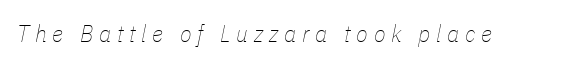
Q: Is the text bold? A: No.
Q: Is the text italic (slanted)? A: Yes, it leans right by about 11 degrees.
Q: Is the text underlined? A: No.
Q: Is the spacing between letters normal or unusually wide? A: Unusually wide.
